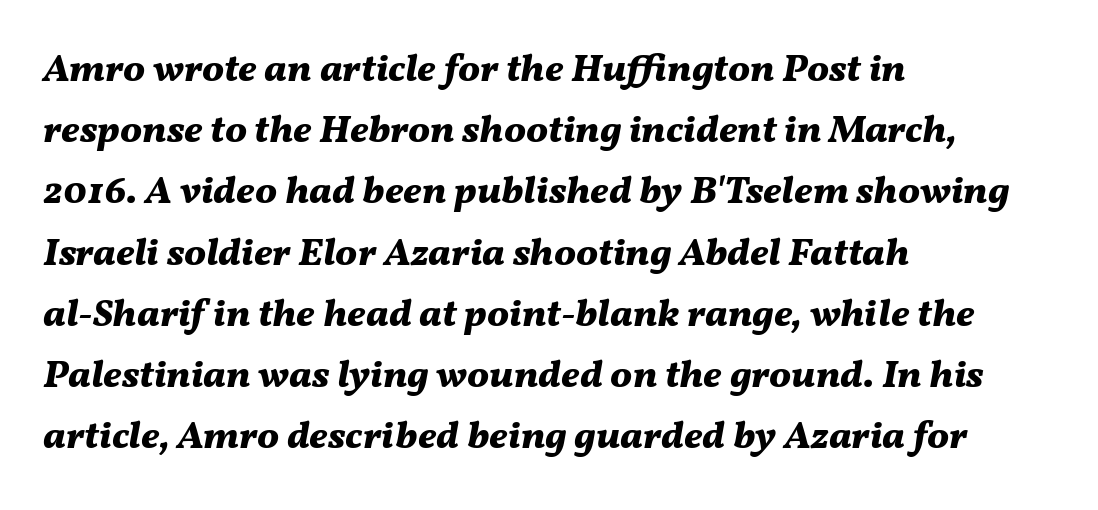
Q: Is the text bold? A: Yes.
Q: Is the text italic (slanted)? A: Yes, it leans right by about 11 degrees.
Q: Is the text underlined? A: No.
Q: How is the paragraph aligned? A: Left-aligned.
Q: Is the spacing between letters normal or unusually wide? A: Normal.
Q: Is the spacing between lines tight, normal or loose? A: Normal.
Q: Width (condensed, normal, or wide)? A: Normal.
Q: Stroke contrast? A: Medium.
Q: x-height? A: Medium.
Q: Monospaced? A: No.
